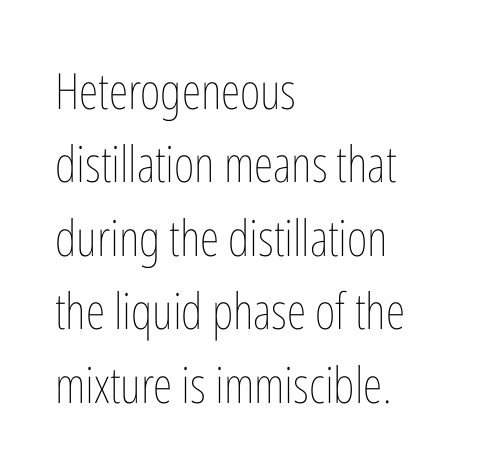
Q: Is the text bold? A: No.
Q: Is the text italic (slanted)? A: No, it is upright.
Q: Is the text underlined? A: No.
Q: How is the paragraph aligned? A: Left-aligned.
Q: Is the spacing between letters normal or unusually wide? A: Normal.
Q: Is the spacing between lines tight, normal or loose? A: Normal.
Q: Width (condensed, normal, or wide)? A: Condensed.
Q: Stroke contrast? A: Low.
Q: x-height? A: Medium.
Q: Monospaced? A: No.
